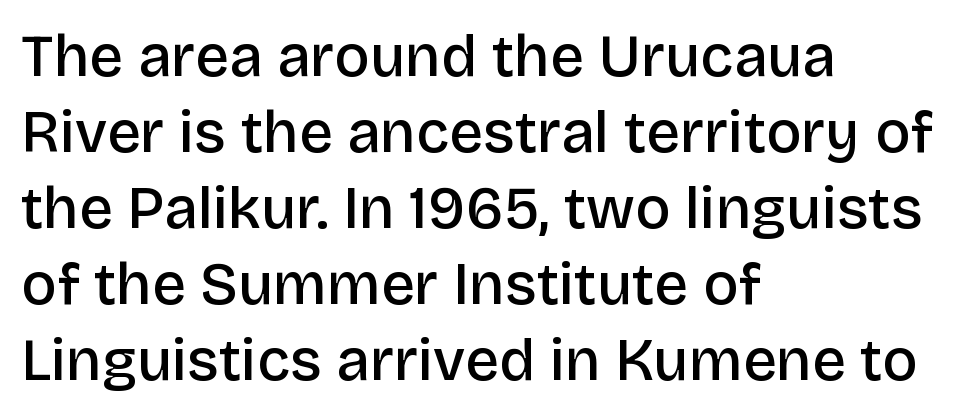
The image shows 59 px semibold sans-serif type, upright; set left-aligned, normal line spacing (1.29x), normal letter spacing, not underlined; low stroke contrast and a large x-height.
